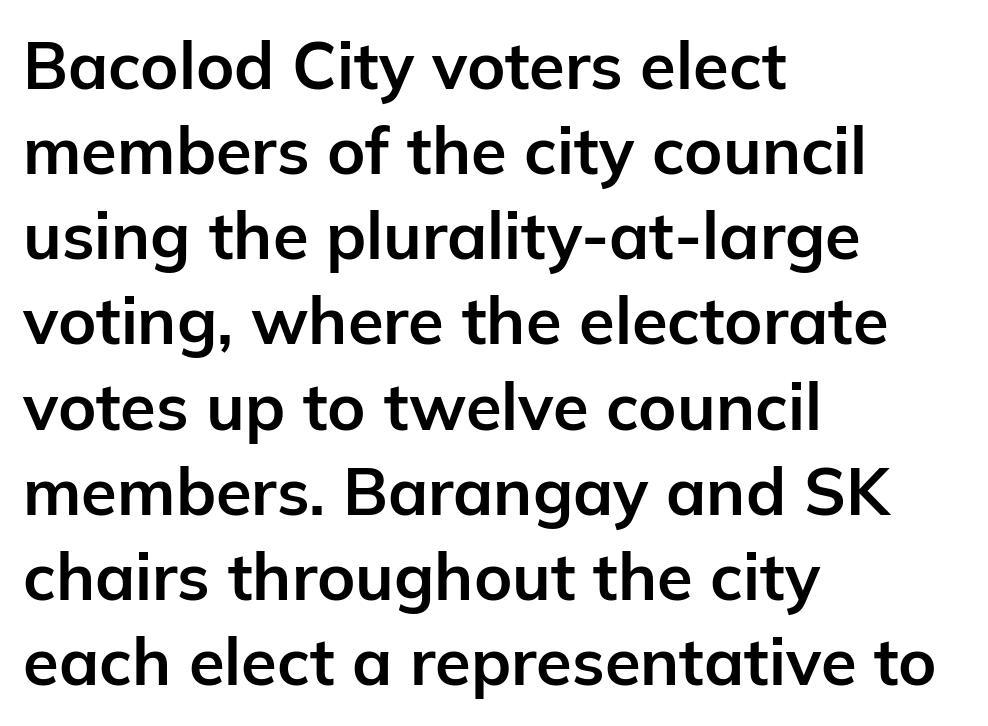
{"serif": "no", "italic": "no", "bold": "yes", "weight": "bold", "width": "normal", "stroke_contrast": "low", "x_height": "medium", "monospaced": "no", "underline": "no", "align": "left", "line_spacing": "normal", "line_spacing_ratio": 1.31, "letter_spacing": "normal", "letter_spacing_em": 0.0, "glyph_px": 65}
